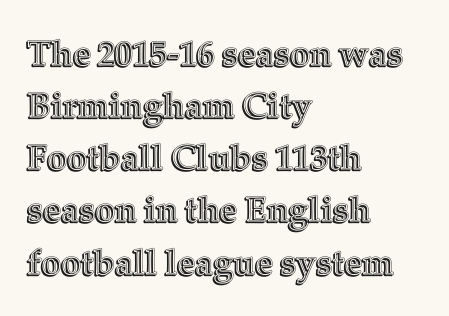
No italicization has been applied; the sample stays upright. This rendering uses left alignment, leaving the right contour irregular. Tracking here is standard; glyphs follow each other at the usual distance. These lines are rendered in a variable-pitch font. The glyphs are unaccompanied by any horizontal stroke below them. Compared with typical paragraphs, the rows here are spaced about the same.
